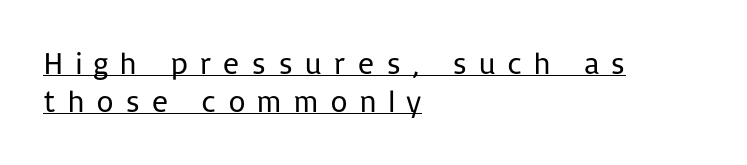
Layout note: lines flush left. Observe the absence of serifs on each vertical stroke in this sample. Style check: upright. Glyph-to-glyph distance is far greater than everyday printed text.
